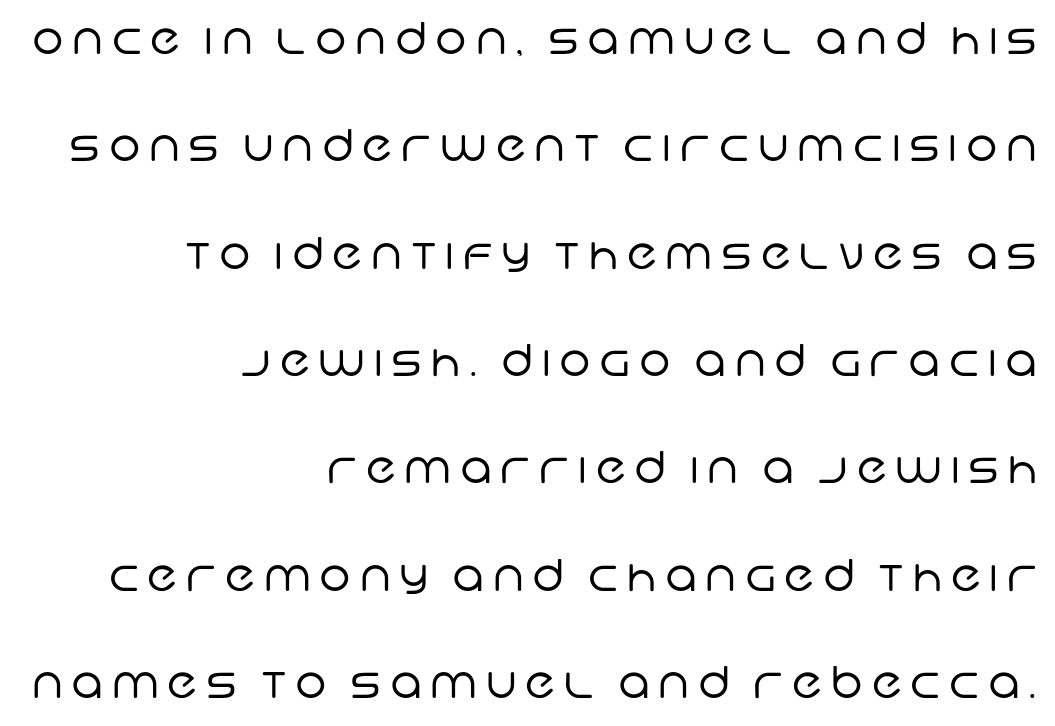
Q: Is the text bold? A: No.
Q: Is the typeface a serif or a sans-serif typeface? A: Sans-serif.
Q: Is the text underlined? A: No.
Q: How is the paragraph aligned? A: Right-aligned.
Q: Is the spacing between letters normal or unusually wide? A: Unusually wide.
Q: Is the spacing between lines tight, normal or loose? A: Loose.
Q: Width (condensed, normal, or wide)? A: Normal.
Q: Stroke contrast? A: Low.
Q: x-height? A: Large.
Q: Monospaced? A: No.
